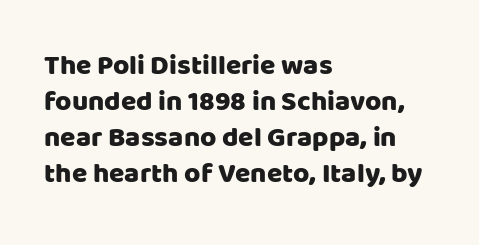
{"serif": "no", "italic": "no", "width": "normal", "stroke_contrast": "low", "x_height": "large", "monospaced": "no", "underline": "no", "align": "left", "line_spacing": "normal", "line_spacing_ratio": 1.28, "letter_spacing": "normal", "letter_spacing_em": 0.0, "glyph_px": 28}
